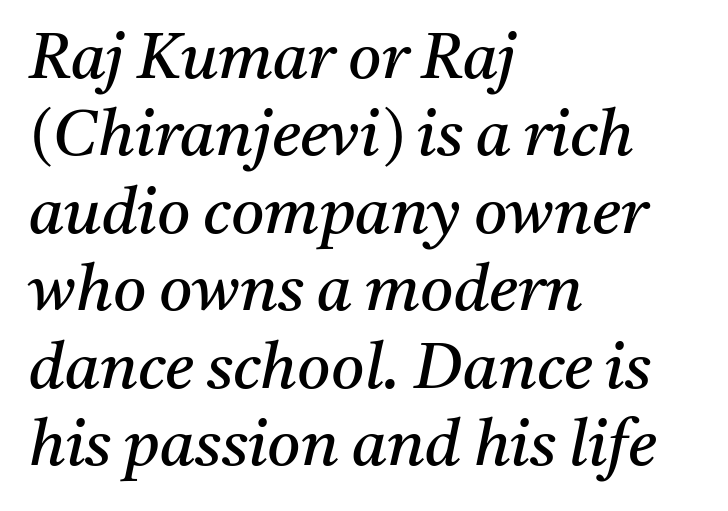
Letterform terminals end in serifs throughout the passage. Do the characters align in a grid? No, the font is proportional. Observe the ordinary spacing: letters are neighbours, not strangers. The font sits on the lighter half of the weight spectrum, regular included. This rendering features lettering with no underline. A student would call this left alignment; a typographer would say flush left, rag right.
